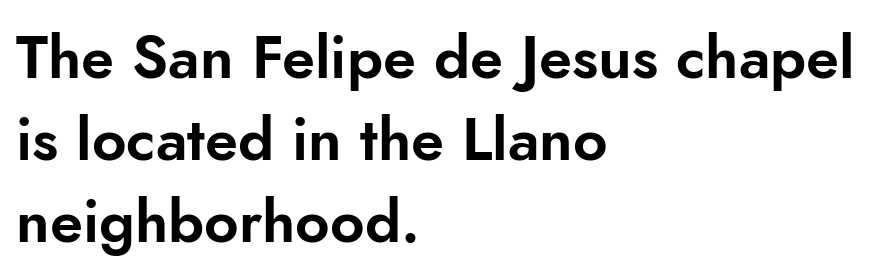
No italicization has been applied; the sample stays upright. Proportional: the letters do not fall into vertical columns. The face used here is a sans, in the tradition of grotesques and geometrics. The horizontal fit of the characters is conventional and even. The block of text has a typical density, with ordinary space between rows. Visually the block forms a straight wall on the left and a jagged coastline on the right.
